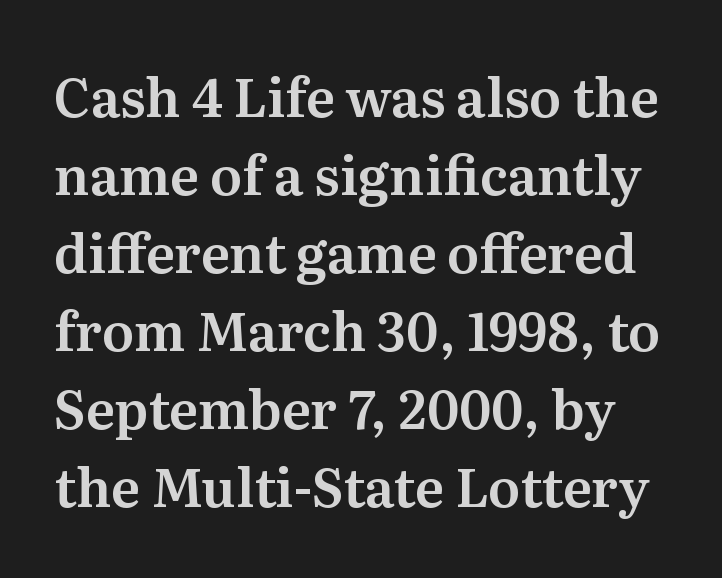
{"serif": "yes", "italic": "no", "width": "normal", "stroke_contrast": "medium", "x_height": "medium", "monospaced": "no", "underline": "no", "line_spacing": "normal", "line_spacing_ratio": 1.47, "letter_spacing": "normal", "letter_spacing_em": 0.0, "glyph_px": 53}
